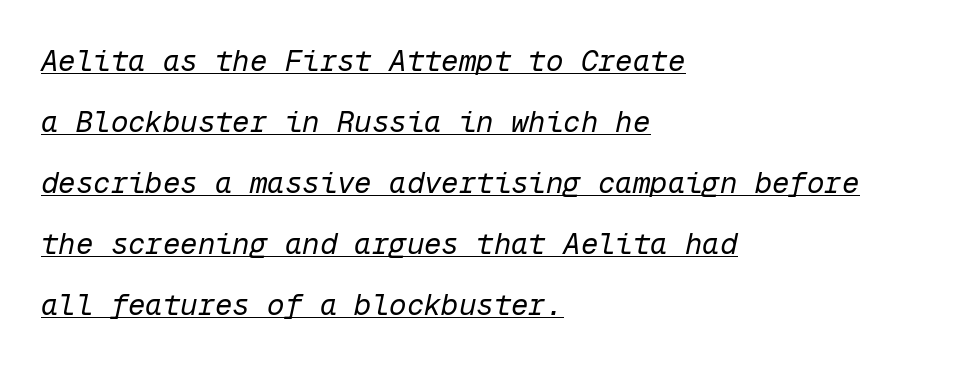
Q: Is the text bold? A: No.
Q: Is the text italic (slanted)? A: Yes, it leans right by about 12 degrees.
Q: Is the text underlined? A: Yes.
Q: How is the paragraph aligned? A: Left-aligned.
Q: Is the spacing between letters normal or unusually wide? A: Normal.
Q: Is the spacing between lines tight, normal or loose? A: Loose.
Q: Width (condensed, normal, or wide)? A: Normal.
Q: Stroke contrast? A: Low.
Q: x-height? A: Medium.
Q: Monospaced? A: Yes.
